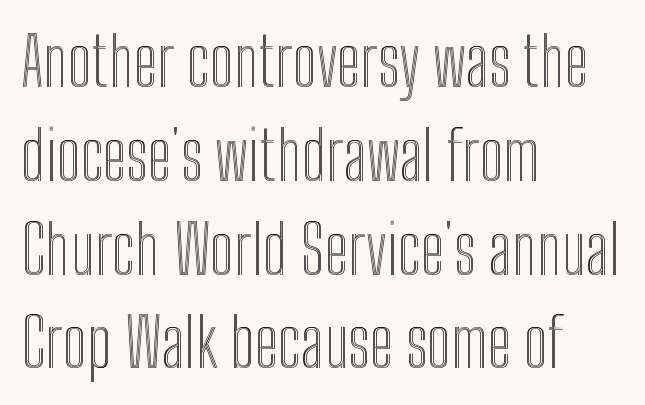
Think of a printed novel: that variable character pitch is what you see here. Nope, not italic — everything's standing straight. The specimen omits any rule beneath the text block's lines. These lines sit exactly where default settings would place them. Does extra space separate the letters? No, they use regular spacing.
